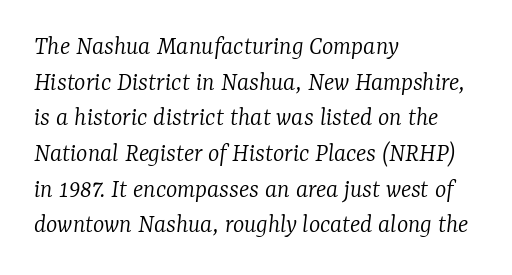
Honestly, there is no underline to notice here at all. Short note: letters normally spaced. Horizontal alignment here is leftward, the default for most running prose. Is there much room between lines? A standard amount, neither cramped nor airy. No heavy texture on the line: the type isn't bold. Does the lettering tilt? It does — this is italic.
